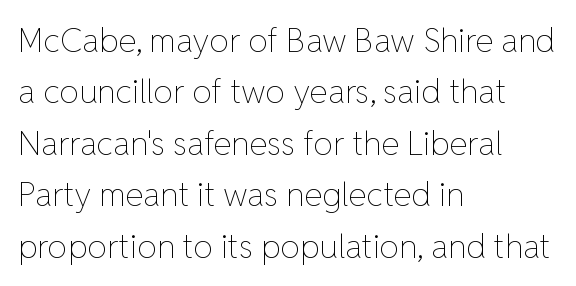
The image shows 33 px thin type, upright; set left-aligned, normal line spacing (1.56x), normal letter spacing, not underlined; low stroke contrast and a medium x-height.
